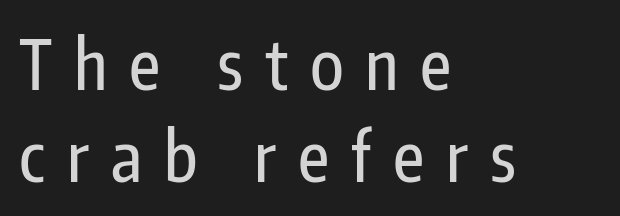
{"serif": "no", "italic": "no", "width": "condensed", "stroke_contrast": "low", "x_height": "medium", "monospaced": "no", "underline": "no", "align": "left", "line_spacing": "normal", "line_spacing_ratio": 1.35, "letter_spacing": "wide", "letter_spacing_em": 0.32, "glyph_px": 68}
